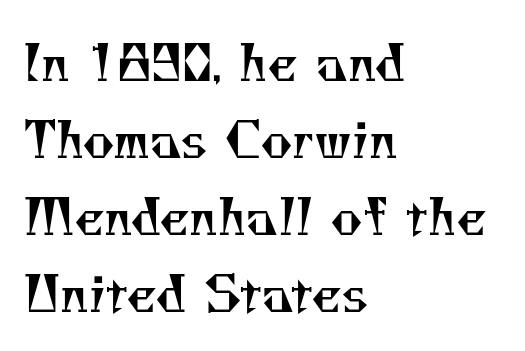
Stroke terminals: seriffed. Summary of weight: not heavy and not bold. Layout note: lines flush left. Is this a fixed-width face? No — the glyphs have proportional, varying widths. There is no visible air inserted between adjacent glyphs.
